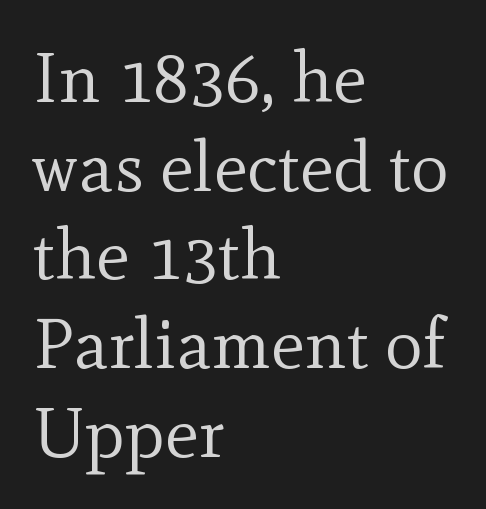
{"serif": "yes", "italic": "no", "bold": "no", "weight": "regular", "width": "normal", "x_height": "small", "monospaced": "no", "underline": "no", "align": "left", "line_spacing": "normal", "line_spacing_ratio": 1.25, "letter_spacing": "normal", "letter_spacing_em": 0.0, "glyph_px": 71}
